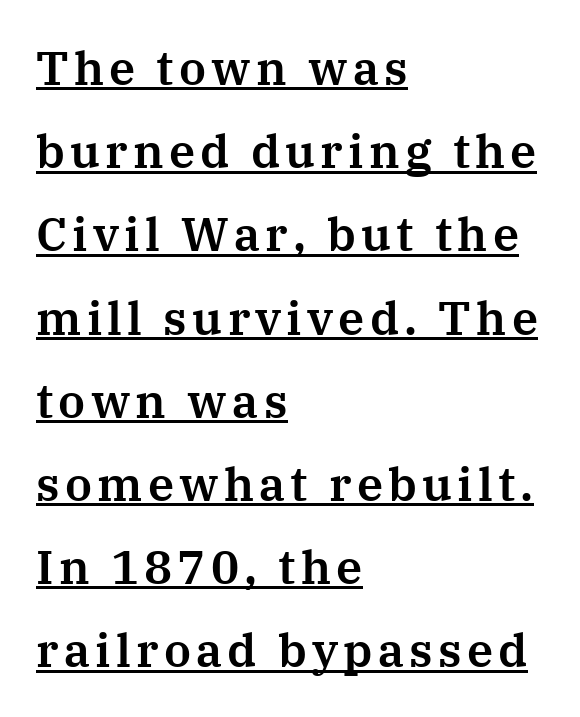
Q: Is the text italic (slanted)? A: No, it is upright.
Q: Is the typeface a serif or a sans-serif typeface? A: Serif.
Q: Is the text underlined? A: Yes.
Q: How is the paragraph aligned? A: Left-aligned.
Q: Width (condensed, normal, or wide)? A: Normal.
Q: Stroke contrast? A: Medium.
Q: x-height? A: Medium.
Q: Monospaced? A: No.
